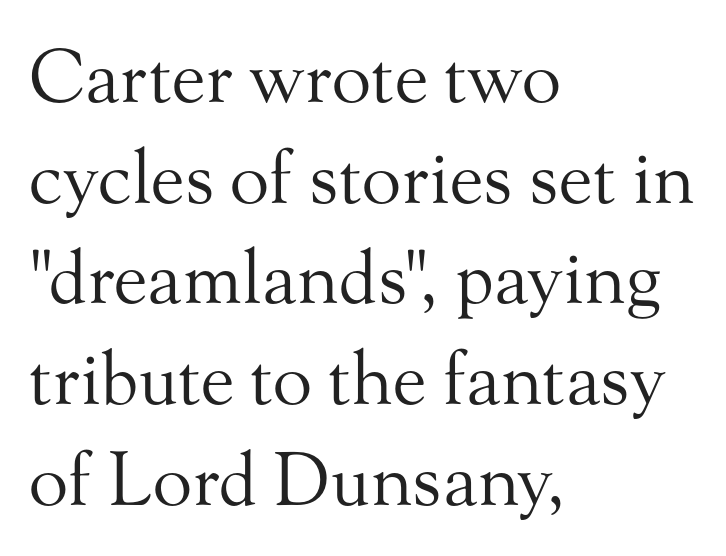
The image shows 73 px regular-weight serif type, upright; set left-aligned, normal line spacing (1.38x), normal letter spacing, not underlined; medium stroke contrast and a small x-height.
